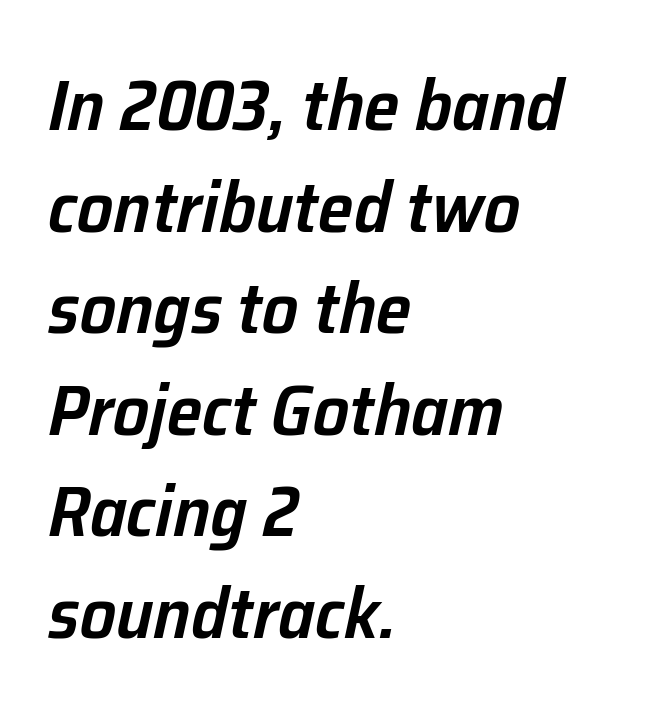
Q: Is the text bold? A: Semi-bold.
Q: Is the text italic (slanted)? A: Yes, it leans right by about 12 degrees.
Q: Is the text underlined? A: No.
Q: How is the paragraph aligned? A: Left-aligned.
Q: Is the spacing between letters normal or unusually wide? A: Normal.
Q: Is the spacing between lines tight, normal or loose? A: Normal.
Q: Width (condensed, normal, or wide)? A: Normal.
Q: Stroke contrast? A: Low.
Q: x-height? A: Medium.
Q: Monospaced? A: No.
